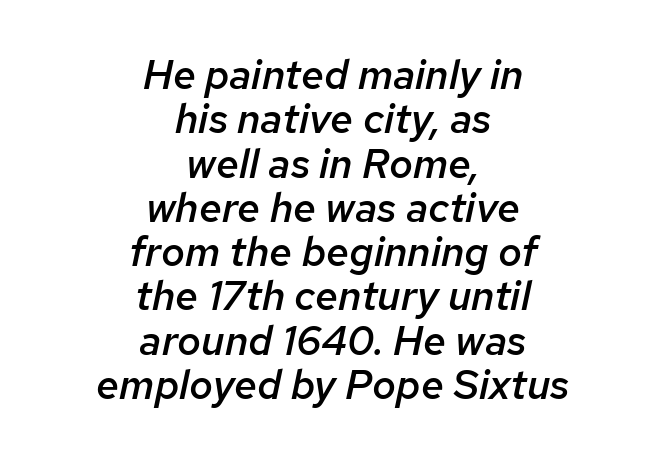
The image shows 41 px semibold type, italic (leaning right); set centered, tight line spacing (1.08x), normal letter spacing, not underlined; low stroke contrast and a medium x-height.
